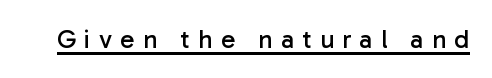
{"italic": "no", "bold": "no", "underline": "yes", "letter_spacing": "wide", "letter_spacing_em": 0.32, "glyph_px": 26}
